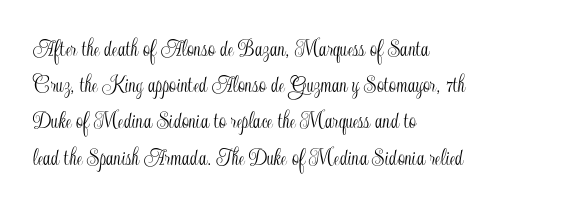
{"underline": "no", "align": "left", "line_spacing": "normal", "line_spacing_ratio": 1.45, "letter_spacing": "normal", "letter_spacing_em": 0.0, "glyph_px": 25}
